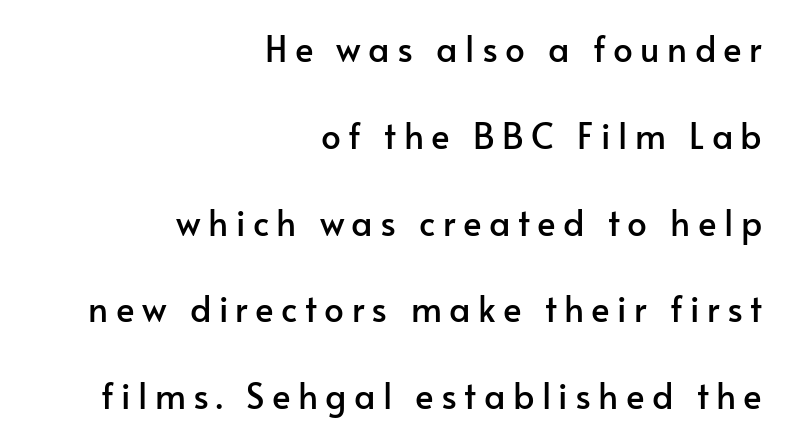
The image shows 35 px sans-serif type, upright; set right-aligned, loose line spacing (2.48x), unusually wide letter spacing (+0.21 em), not underlined; low stroke contrast and a small x-height.
